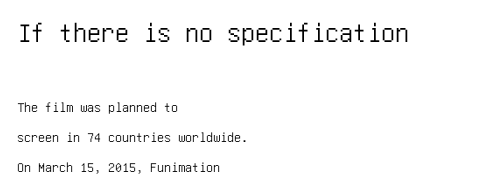
The image shows 28 px condensed sans-serif type, upright; set left-aligned, loose line spacing (2.14x), normal letter spacing, not underlined; the first (top) block is 2.0x larger; low stroke contrast and a large x-height.
